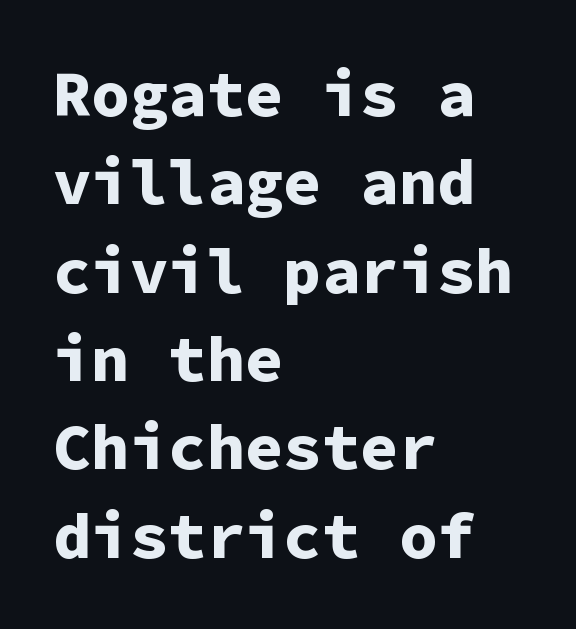
The image shows 64 px bold sans-serif type, upright, monospaced; set left-aligned, normal line spacing (1.38x), normal letter spacing, not underlined; low stroke contrast and a medium x-height.
